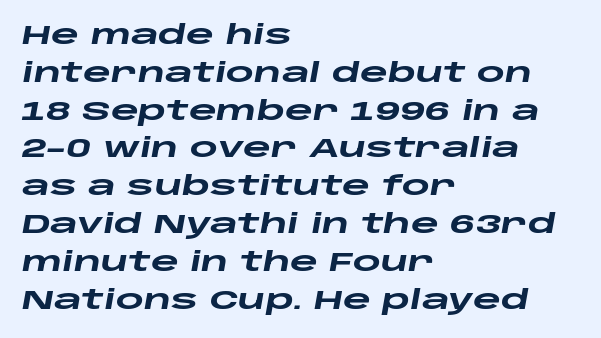
The image shows 27 px bold type, italic (leaning right); set left-aligned, normal line spacing (1.4x), normal letter spacing, not underlined.
